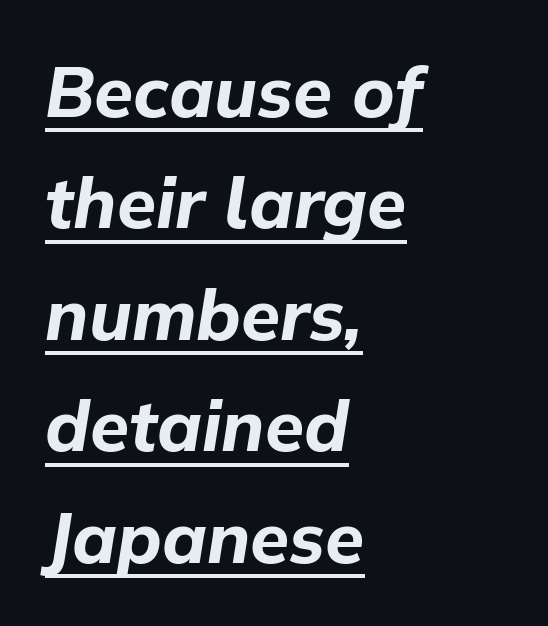
The image shows 71 px bold type, italic (leaning right); set left-aligned, normal line spacing (1.57x), normal letter spacing, underlined; low stroke contrast and a medium x-height.
